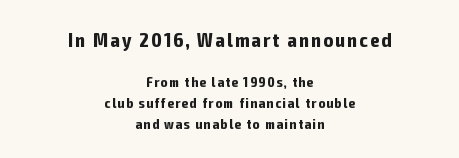
The image shows 20 px bold type, upright; set centered, normal line spacing (1.5x), not underlined; the first (top) block is 1.43x larger.
